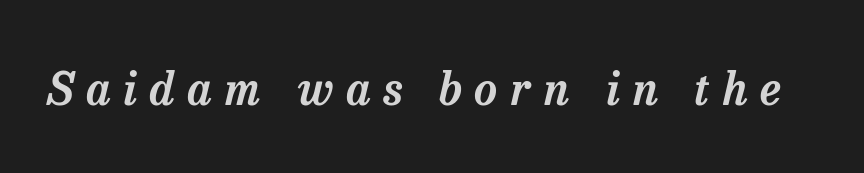
Q: Is the text italic (slanted)? A: Yes, it leans right by about 13 degrees.
Q: Is the typeface a serif or a sans-serif typeface? A: Serif.
Q: Is the text underlined? A: No.
Q: Is the spacing between letters normal or unusually wide? A: Unusually wide.
Q: Width (condensed, normal, or wide)? A: Normal.
Q: Stroke contrast? A: Low.
Q: x-height? A: Medium.
Q: Monospaced? A: No.
